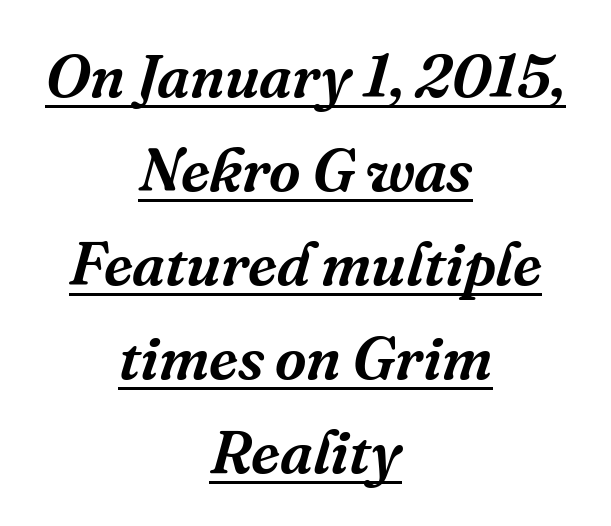
{"serif": "yes", "italic": "yes", "lean": "right", "slant_degrees": 16, "width": "normal", "stroke_contrast": "medium", "x_height": "medium", "monospaced": "no", "underline": "yes", "align": "center", "line_spacing": "normal", "line_spacing_ratio": 1.54, "letter_spacing": "normal", "letter_spacing_em": 0.0, "glyph_px": 61}
